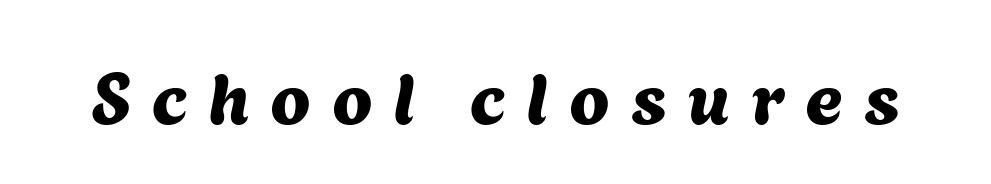
{"serif": "no", "width": "normal", "stroke_contrast": "medium", "x_height": "medium", "monospaced": "no", "underline": "no", "letter_spacing": "wide", "letter_spacing_em": 0.29, "glyph_px": 72}
